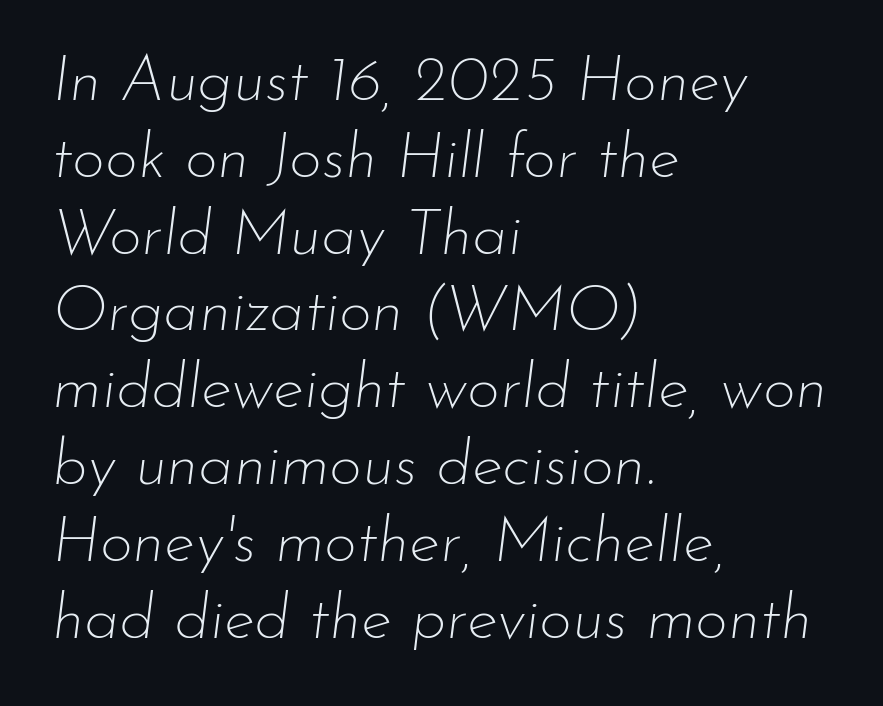
The axis of the letterforms is tilted away from vertical. Weight: in the light-to-regular range. Decoration check: the copy has no underline. The text block is weighted toward the left margin, trailing off unevenly rightward. Varying glyph widths throughout — classic text-font behaviour.
